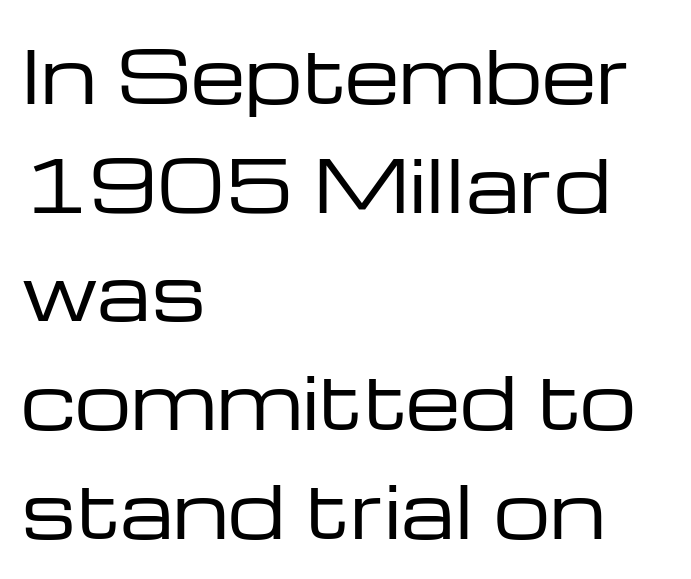
The typesetting does not lean heavy: it is not bold. Each word holds together tightly as a unit, with standard inter-letter gaps. Italic: no, the glyphs are upright roman. You could not count columns in this text — the font is proportionally spaced. Where is the straight margin? On the left. Beneath every word, the page is bare.
